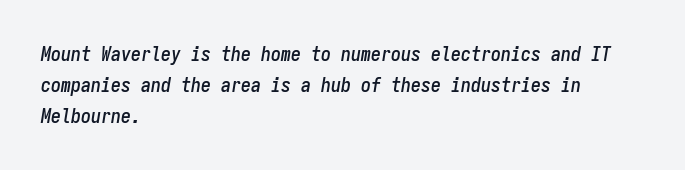
Q: Is the text italic (slanted)? A: Yes, it leans right by about 9 degrees.
Q: Is the text underlined? A: No.
Q: How is the paragraph aligned? A: Left-aligned.
Q: Is the spacing between letters normal or unusually wide? A: Normal.
Q: Is the spacing between lines tight, normal or loose? A: Normal.
